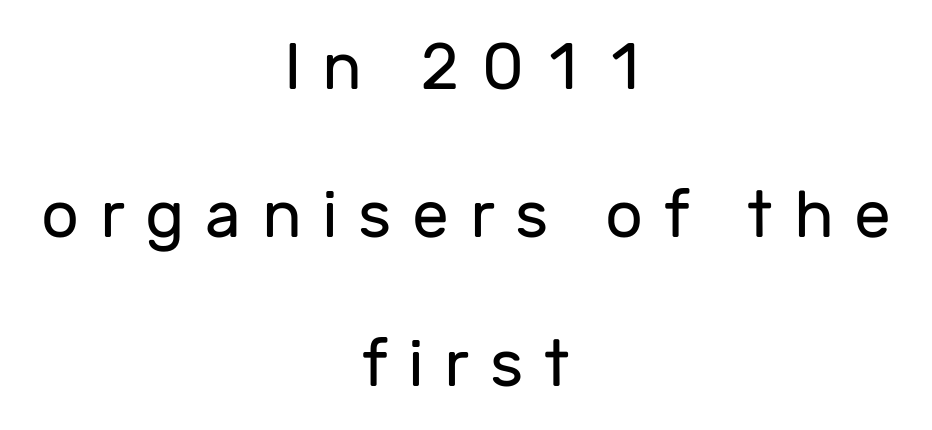
The image shows 66 px regular-weight sans-serif type, upright; set centered, loose line spacing (2.25x), unusually wide letter spacing (+0.31 em), not underlined; low stroke contrast and a medium x-height.
